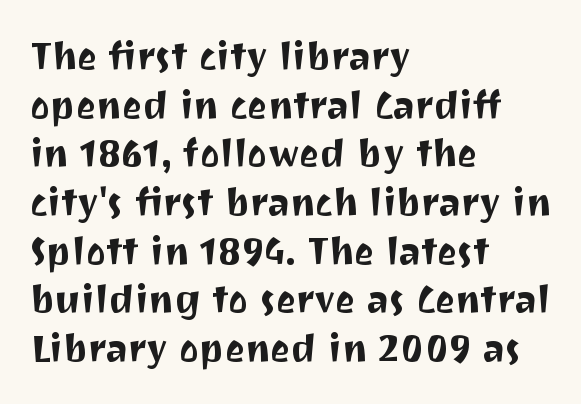
You could not count columns in this text — the font is proportionally spaced. A roman cut, with each character standing at attention. Whoever set this chose a conventional vertical rhythm. Which margin do the lines hug? The left one — the right edge is uneven. These lines keep a tight, regular rhythm from letter to letter.
